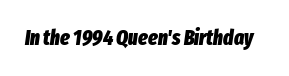
Q: Is the text bold? A: Yes.
Q: Is the text italic (slanted)? A: Yes, it leans right by about 8 degrees.
Q: Is the text underlined? A: No.
Q: Is the spacing between letters normal or unusually wide? A: Normal.
